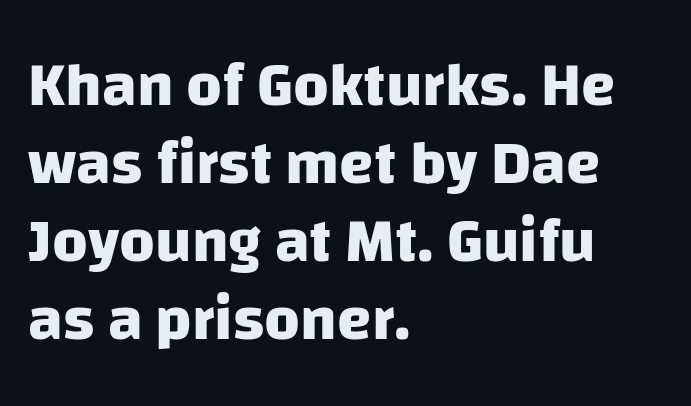
Q: Is the text bold? A: Yes.
Q: Is the typeface a serif or a sans-serif typeface? A: Sans-serif.
Q: Is the text underlined? A: No.
Q: How is the paragraph aligned? A: Left-aligned.
Q: Is the spacing between letters normal or unusually wide? A: Normal.
Q: Is the spacing between lines tight, normal or loose? A: Normal.
Q: Width (condensed, normal, or wide)? A: Normal.
Q: Stroke contrast? A: Low.
Q: x-height? A: Large.
Q: Monospaced? A: No.
